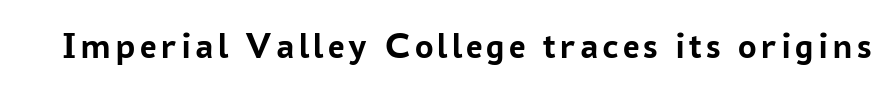
Descender tails drop into unmarked territory. The typography opts for an upright posture over an oblique one. Each letter keeps its own natural width here, so spacing adapts to shape. The face used here has the dense, thick strokes of a bold. You can tell from the bare stems that sans-serif type was used.
